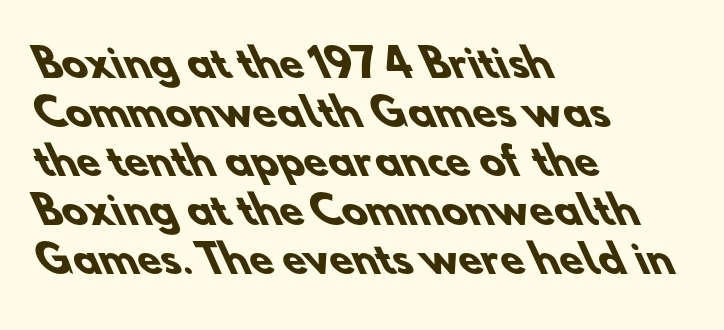
Q: Is the text bold? A: Yes.
Q: Is the typeface a serif or a sans-serif typeface? A: Sans-serif.
Q: Is the text underlined? A: No.
Q: How is the paragraph aligned? A: Left-aligned.
Q: Is the spacing between letters normal or unusually wide? A: Normal.
Q: Is the spacing between lines tight, normal or loose? A: Normal.
Q: Width (condensed, normal, or wide)? A: Normal.
Q: Stroke contrast? A: Low.
Q: x-height? A: Small.
Q: Monospaced? A: No.
